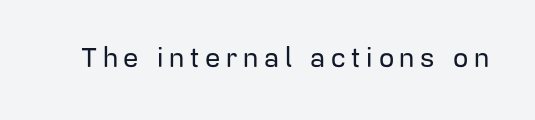
The image shows 27 px text type, upright; set unusually wide letter spacing (+0.21 em), not underlined.
